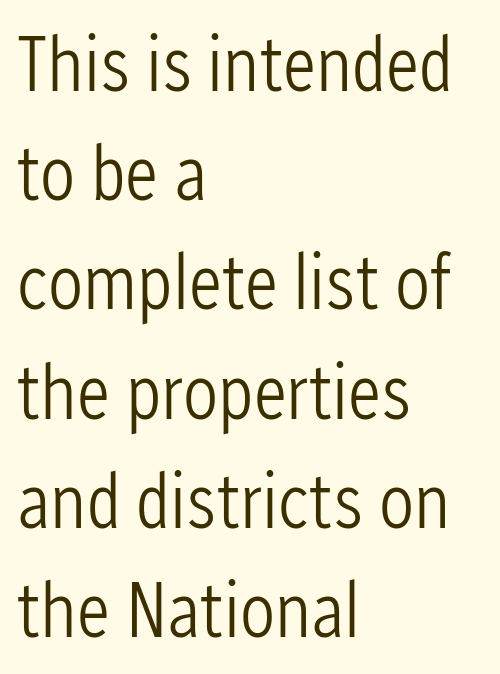
The image shows 78 px light, condensed sans-serif type, upright; set left-aligned, normal line spacing (1.4x), normal letter spacing, not underlined; low stroke contrast and a medium x-height.
